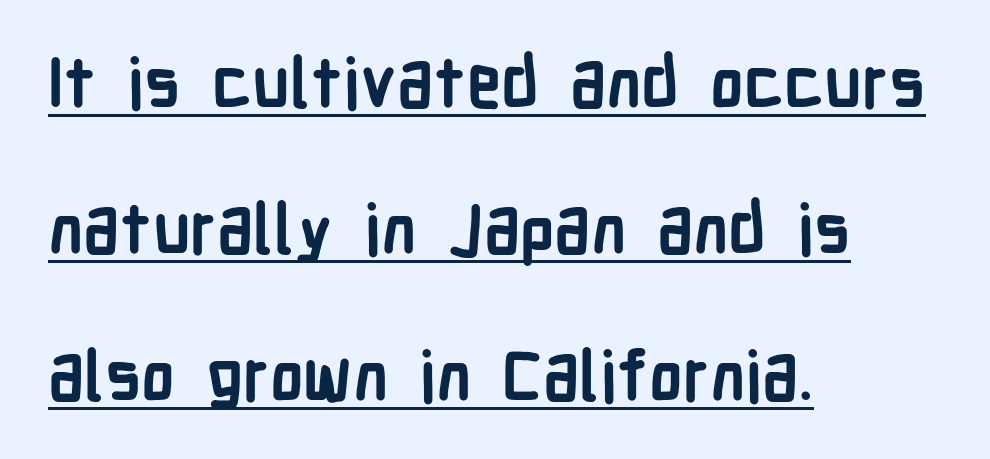
The image shows 69 px semibold, condensed sans-serif type, upright; set left-aligned, loose line spacing (2.12x), normal letter spacing, underlined; low stroke contrast and a medium x-height.
